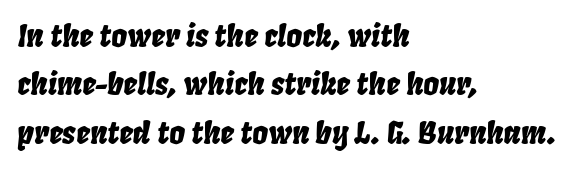
The image shows 31 px condensed type, italic (leaning right); set left-aligned, normal line spacing (1.56x), normal letter spacing, not underlined; low stroke contrast and a large x-height.
